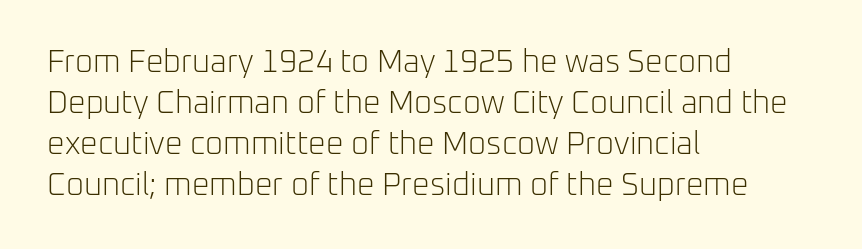
{"serif": "no", "italic": "no", "bold": "no", "weight": "light", "width": "normal", "stroke_contrast": "low", "x_height": "medium", "monospaced": "no", "underline": "no", "align": "left", "line_spacing": "normal", "line_spacing_ratio": 1.32, "letter_spacing": "normal", "letter_spacing_em": 0.0, "glyph_px": 31}
